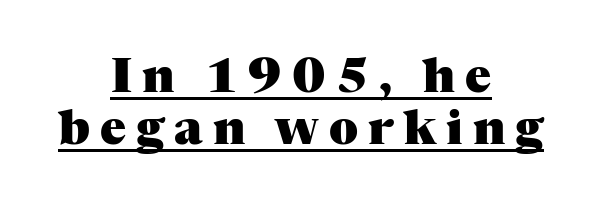
The gaps between neighbouring characters are conspicuously large. Notice how thick the strokes are: this is what a full bold looks like. Baseline-to-baseline distance is barely more than the letter height. Every word sits above its own underline.
